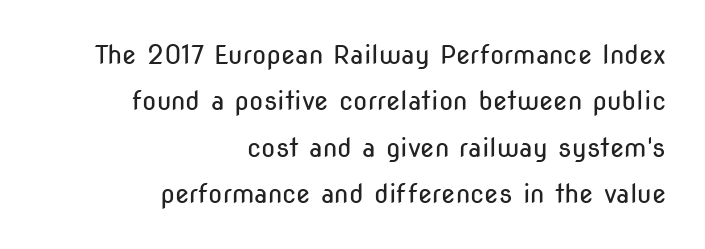
{"italic": "no", "bold": "no", "underline": "no", "align": "right", "line_spacing_ratio": 1.78, "letter_spacing": "normal", "letter_spacing_em": 0.0, "glyph_px": 26}
